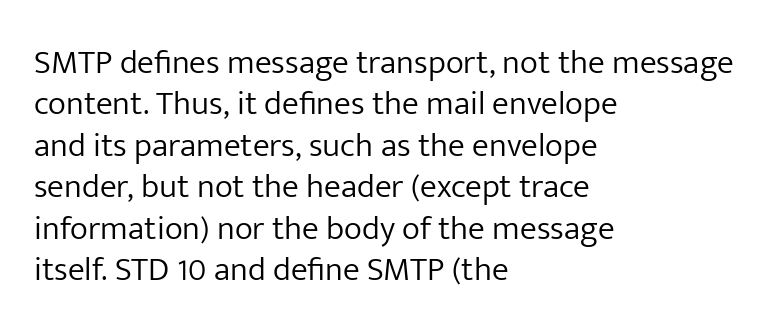
The image shows 34 px light sans-serif type, upright; set left-aligned, line spacing 1.22x, normal letter spacing, not underlined; low stroke contrast and a medium x-height.
